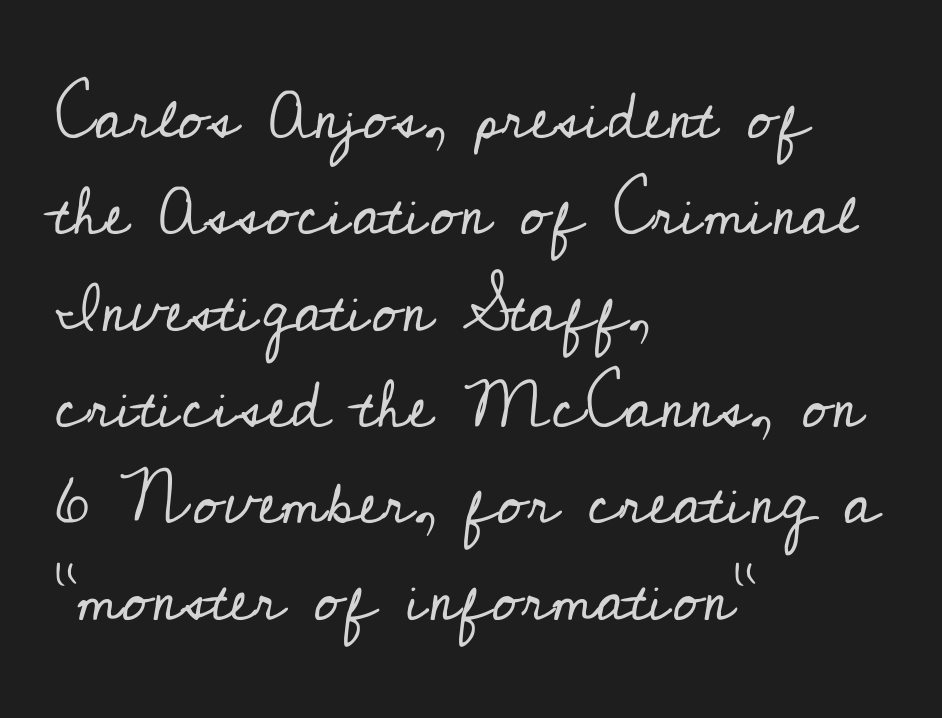
Q: Is the text bold? A: No.
Q: Is the text italic (slanted)? A: Yes.
Q: Is the typeface a serif or a sans-serif typeface? A: Serif.
Q: Is the text underlined? A: No.
Q: How is the paragraph aligned? A: Left-aligned.
Q: Is the spacing between letters normal or unusually wide? A: Normal.
Q: Is the spacing between lines tight, normal or loose? A: Normal.
Q: Width (condensed, normal, or wide)? A: Normal.
Q: Stroke contrast? A: Low.
Q: x-height? A: Small.
Q: Monospaced? A: No.
